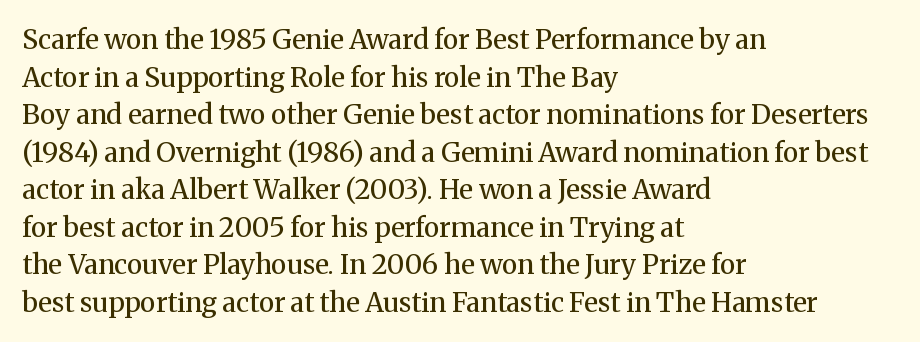
Q: Is the text bold? A: No.
Q: Is the text italic (slanted)? A: No, it is upright.
Q: Is the text underlined? A: No.
Q: How is the paragraph aligned? A: Left-aligned.
Q: Is the spacing between letters normal or unusually wide? A: Normal.
Q: Is the spacing between lines tight, normal or loose? A: Normal.
